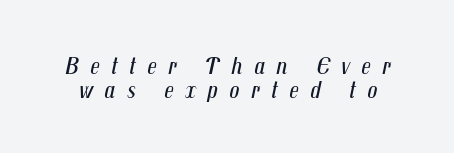
{"italic": "yes", "lean": "right", "slant_degrees": 12, "bold": "no", "underline": "no", "line_spacing": "tight", "line_spacing_ratio": 0.95, "letter_spacing": "wide", "letter_spacing_em": 0.46, "glyph_px": 25}
